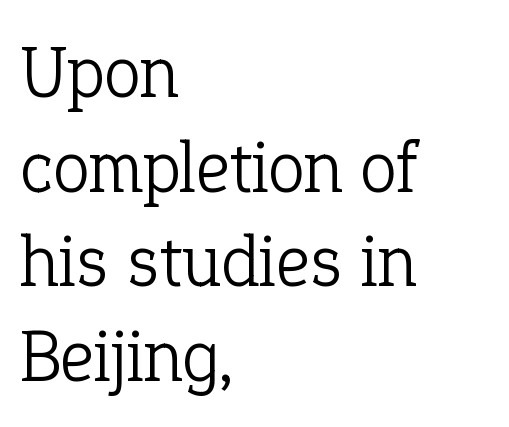
{"serif": "yes", "italic": "no", "bold": "no", "weight": "light", "width": "normal", "stroke_contrast": "low", "x_height": "medium", "monospaced": "no", "underline": "no", "align": "left", "line_spacing": "normal", "line_spacing_ratio": 1.28, "letter_spacing": "normal", "letter_spacing_em": 0.0, "glyph_px": 74}
